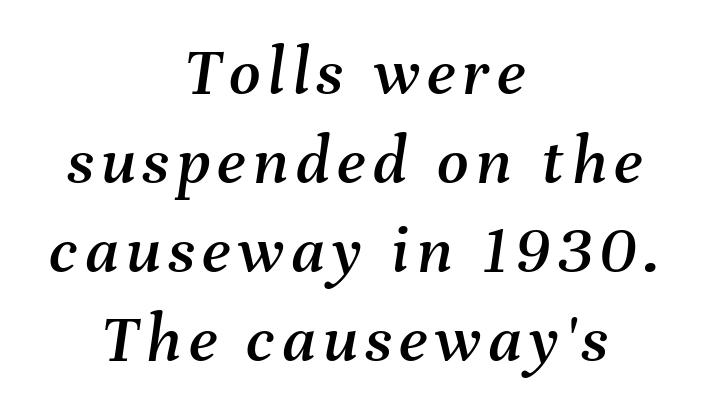
The rendering positions every line midway between the sides. Is this a fixed-width face? No — the glyphs have proportional, varying widths. The glyphs are unaccompanied by any horizontal stroke below them. The text carries the slant typical of an italic or oblique font. Quick note: interline space is typical.
